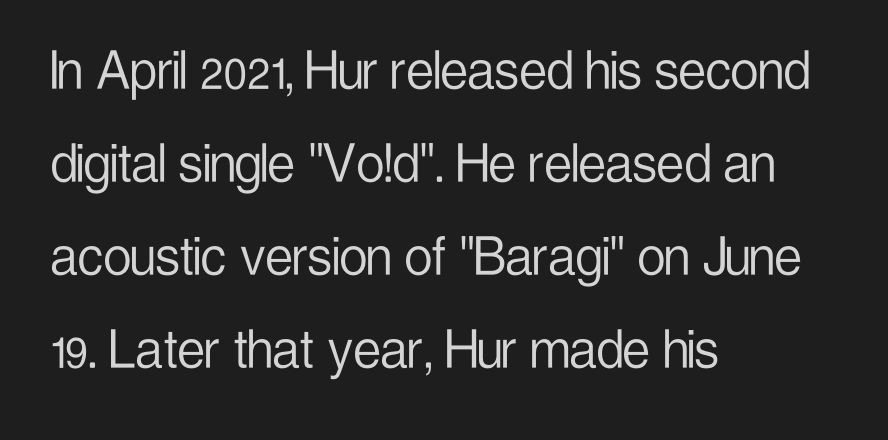
This is the regular roman posture of the typeface. A normal amount of white space separates one row of letters from the next. The face used here is proportionally spaced, like ordinary book or web type. Nobody drew a line under any word here.
